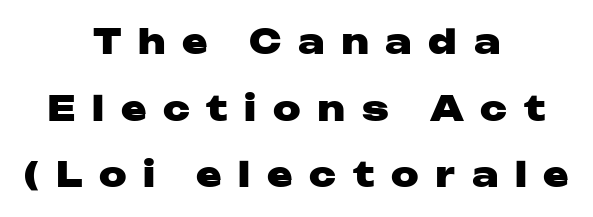
Is this a sans? Yes — the strokes have no serifs. Weight: bold. Glance below the letters and you will spot only blank space. This sample has the flowing, uneven cadence of proportional lettering. This is roman type, the default non-slanted kind. Vertical spacing — loose.
